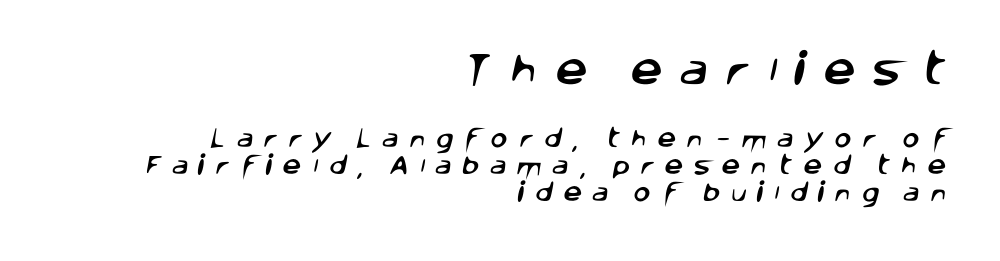
The image shows 36 px sans-serif type; set right-aligned, normal line spacing (1.28x), unusually wide letter spacing (+0.49 em), not underlined; the first (top) block is 1.71x larger; low stroke contrast and a large x-height.
